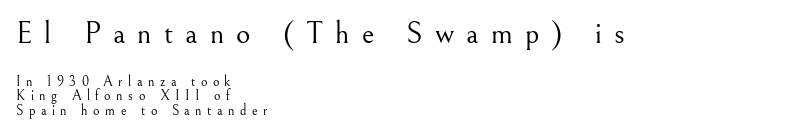
Q: Is the text bold? A: No.
Q: Is the text italic (slanted)? A: No, it is upright.
Q: Is the typeface a serif or a sans-serif typeface? A: Serif.
Q: Is the text underlined? A: No.
Q: How is the paragraph aligned? A: Left-aligned.
Q: Is the spacing between letters normal or unusually wide? A: Unusually wide.
Q: Is the spacing between lines tight, normal or loose? A: Tight.
Q: Which block of text is set in a larger size, the first (top) or the second (bottom)? A: The first (top) one.
Q: Width (condensed, normal, or wide)? A: Normal.
Q: Stroke contrast? A: Medium.
Q: x-height? A: Small.
Q: Monospaced? A: No.
